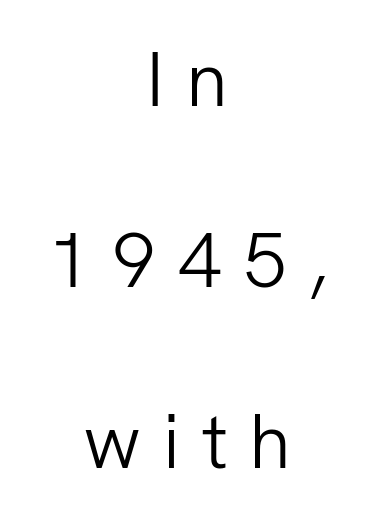
The image shows 78 px light sans-serif type, upright; set centered, loose line spacing (2.32x), unusually wide letter spacing (+0.28 em), not underlined; low stroke contrast and a medium x-height.
